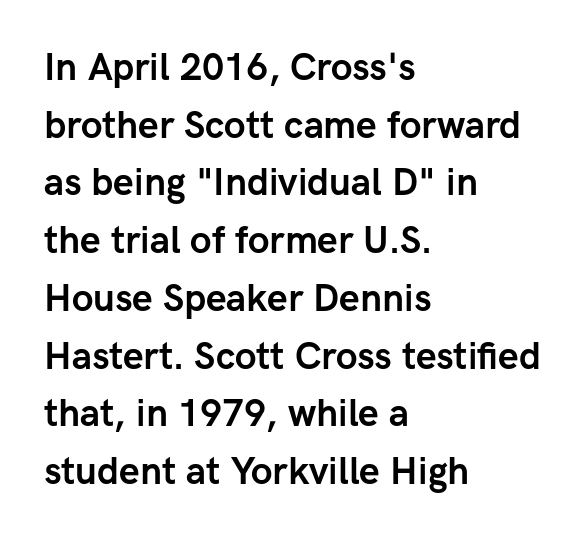
The characters display no serif detailing; their extremities are plain. Rows of type keep a routine distance in the vertical direction. No extra tracking has been applied to these lines. Each line starts at the same left margin while the right side varies. The rendering uses natural spacing where letterforms have individual widths.
